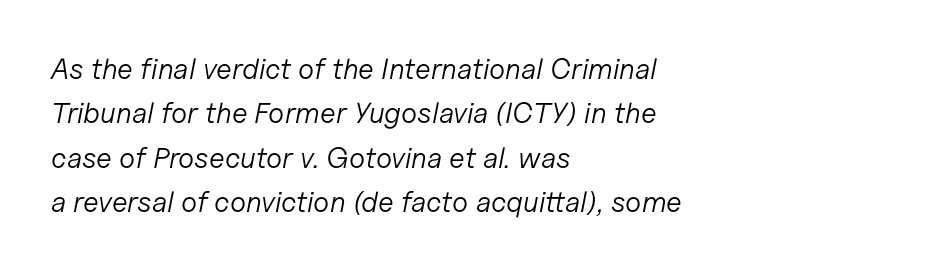
The image shows 29 px light type, italic (leaning right); set left-aligned, normal line spacing (1.53x), normal letter spacing, not underlined; low stroke contrast and a medium x-height.
